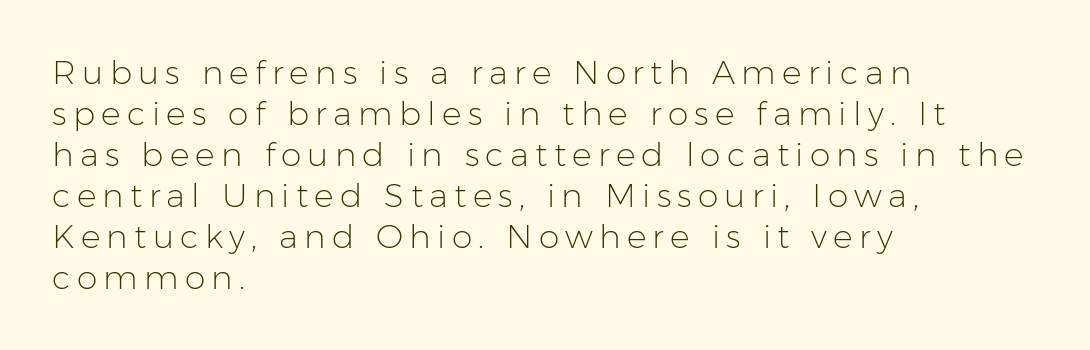
The image shows 33 px light sans-serif type, upright; set left-aligned, line spacing 1.24x, not underlined; low stroke contrast and a medium x-height.
